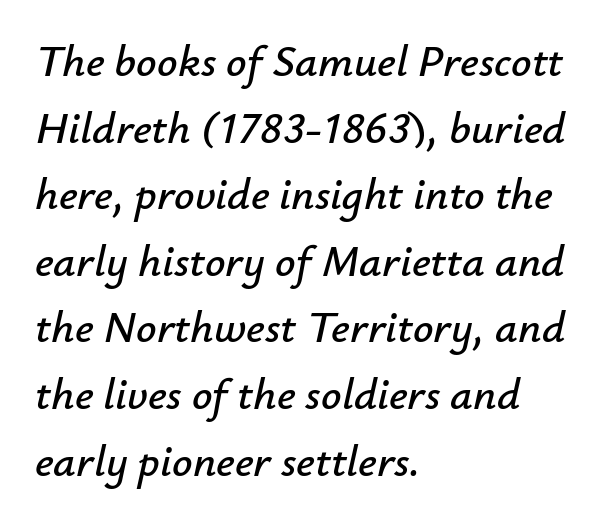
Compared with typical paragraphs, the rows here are spaced about the same. If you drew a line through each stem, it would be angled. Typeset ragged right — the left edge is the straight one. A typesetter would call this zero additional tracking. Has an underline been added? It has not. Note the varied advance widths — an 'i' is clearly narrower than an 'm'.
